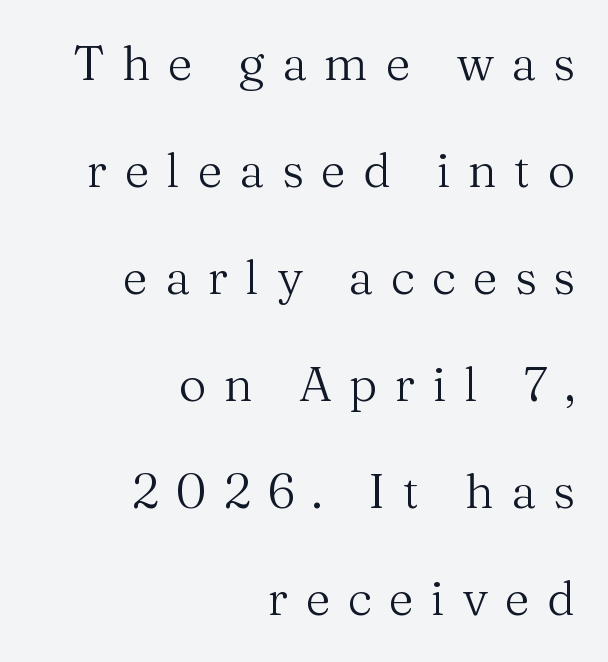
The image shows 48 px regular-weight serif type, upright; set right-aligned, loose line spacing (2.23x), unusually wide letter spacing (+0.36 em), not underlined; medium stroke contrast and a medium x-height.
